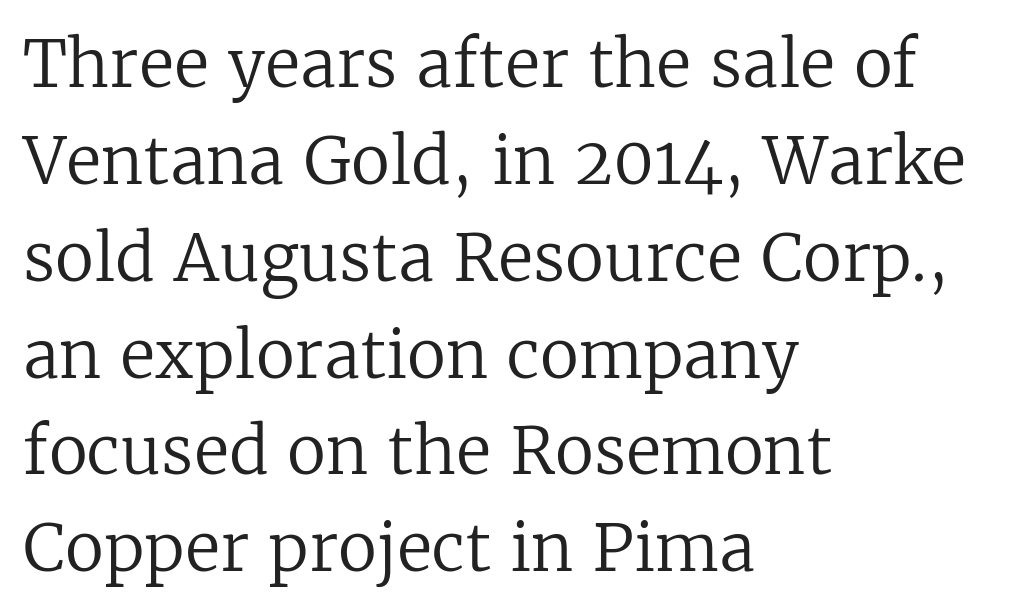
The image shows 65 px regular-weight serif type, upright; set left-aligned, normal line spacing (1.49x), normal letter spacing, not underlined; low stroke contrast and a medium x-height.
